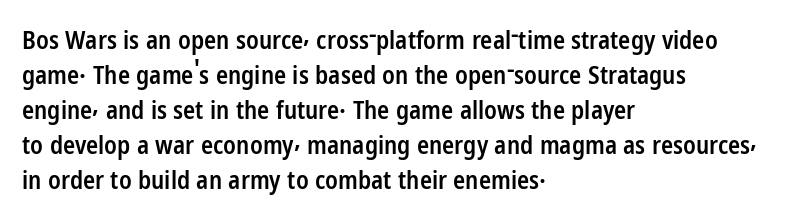
Q: Is the text bold? A: Semi-bold.
Q: Is the text italic (slanted)? A: No, it is upright.
Q: Is the text underlined? A: No.
Q: How is the paragraph aligned? A: Left-aligned.
Q: Is the spacing between letters normal or unusually wide? A: Normal.
Q: Is the spacing between lines tight, normal or loose? A: Normal.
